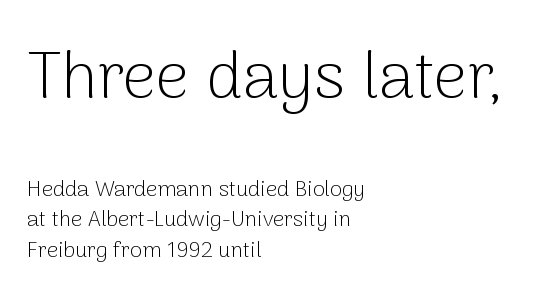
The typesetting does not lean heavy: it is not bold. These lines keep a tight, regular rhythm from letter to letter. Leading: standard. Characters remain perfectly vertical along every line.
